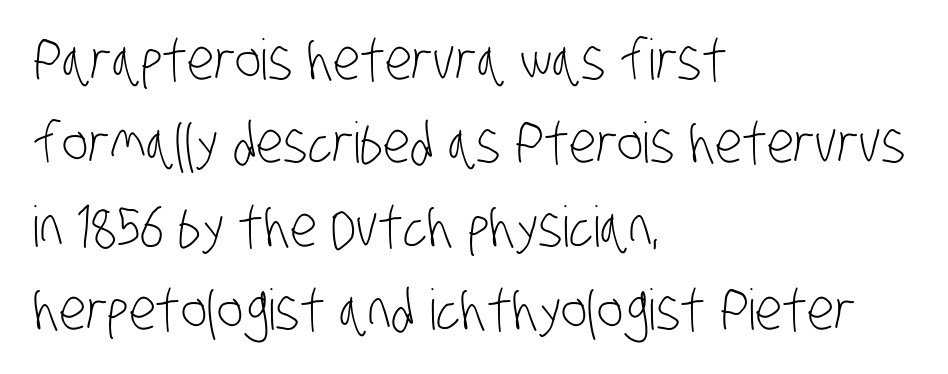
Q: Is the text bold? A: No.
Q: Is the typeface a serif or a sans-serif typeface? A: Sans-serif.
Q: Is the text underlined? A: No.
Q: How is the paragraph aligned? A: Left-aligned.
Q: Is the spacing between letters normal or unusually wide? A: Normal.
Q: Is the spacing between lines tight, normal or loose? A: Normal.
Q: Width (condensed, normal, or wide)? A: Condensed.
Q: Stroke contrast? A: Low.
Q: x-height? A: Large.
Q: Monospaced? A: No.
